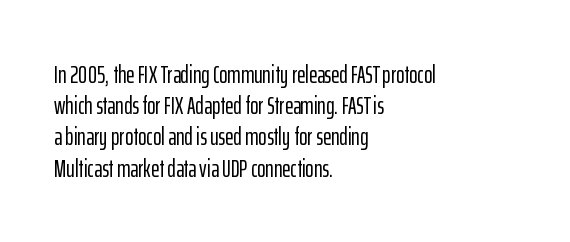
The image shows 25 px text type, upright; set left-aligned, normal line spacing (1.25x), normal letter spacing, not underlined.
